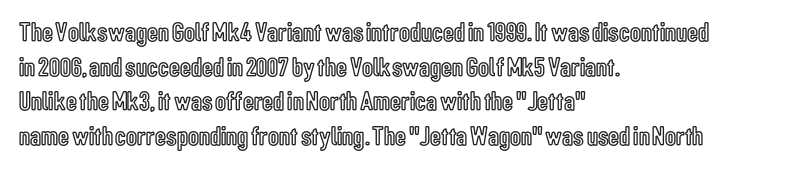
The image shows 27 px text type, upright; set left-aligned, normal line spacing (1.28x), normal letter spacing, not underlined.
